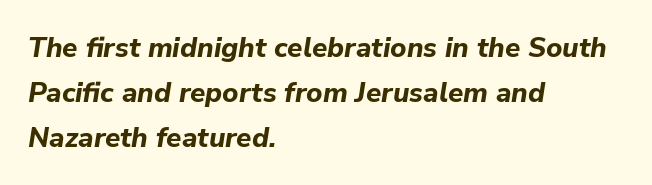
{"italic": "yes", "lean": "right", "slant_degrees": 9, "bold": "yes", "weight": "bold", "width": "normal", "stroke_contrast": "low", "x_height": "medium", "monospaced": "no", "underline": "no", "align": "left", "line_spacing": "normal", "line_spacing_ratio": 1.6, "letter_spacing": "normal", "letter_spacing_em": 0.0, "glyph_px": 28}
